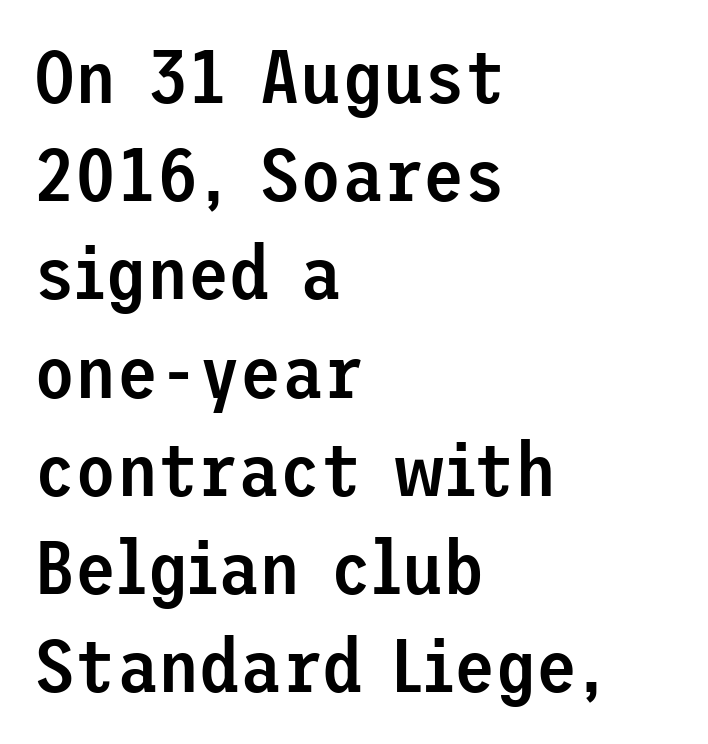
Q: Is the text bold? A: Semi-bold.
Q: Is the text italic (slanted)? A: No, it is upright.
Q: Is the typeface a serif or a sans-serif typeface? A: Sans-serif.
Q: Is the text underlined? A: No.
Q: How is the paragraph aligned? A: Left-aligned.
Q: Is the spacing between letters normal or unusually wide? A: Normal.
Q: Is the spacing between lines tight, normal or loose? A: Normal.
Q: Width (condensed, normal, or wide)? A: Normal.
Q: Stroke contrast? A: Low.
Q: x-height? A: Medium.
